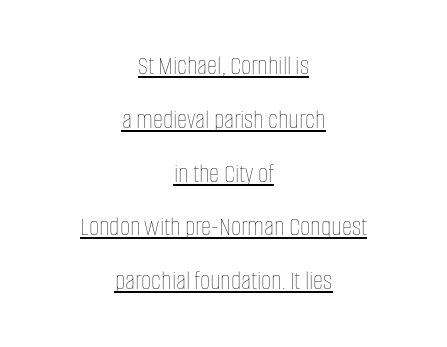
The rendered words wear a rule along their underside. Leftover space on each line is divided equally before and after the words. Short note: letters normally spaced. Does the lettering tilt? It doesn't — this is upright.
